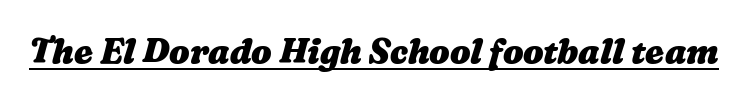
The image shows 34 px heavy, wide type; set normal letter spacing, underlined; medium stroke contrast and a medium x-height.
